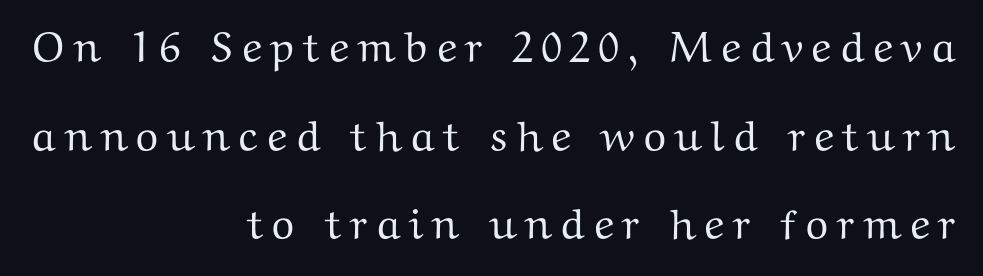
The image shows 43 px wide serif type, upright; set right-aligned, loose line spacing (2.06x), not underlined; medium stroke contrast and a medium x-height.
